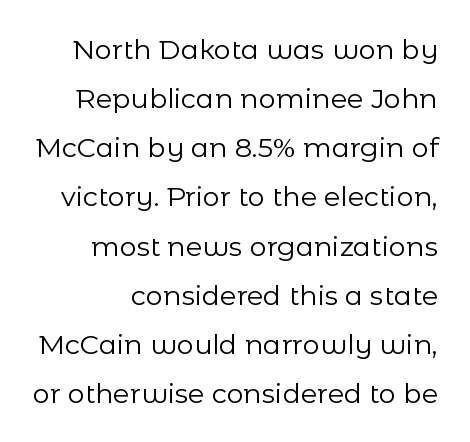
The image shows 27 px text type, upright; set line spacing 1.82x, normal letter spacing, not underlined.
